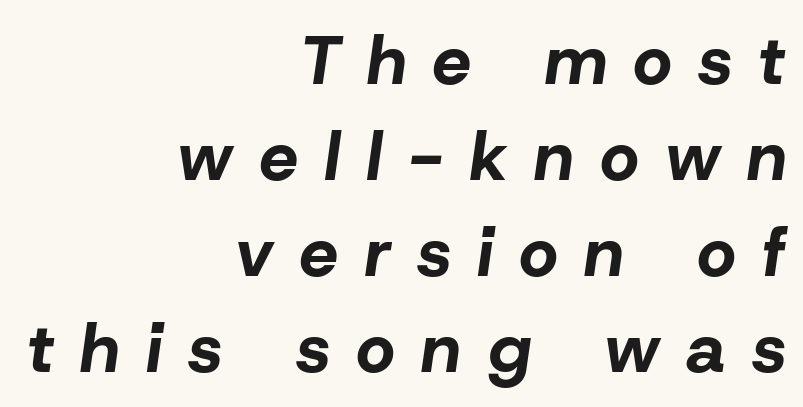
The image shows 69 px bold type, italic (leaning right); set right-aligned, normal line spacing (1.39x), unusually wide letter spacing (+0.38 em), not underlined; low stroke contrast and a medium x-height.
